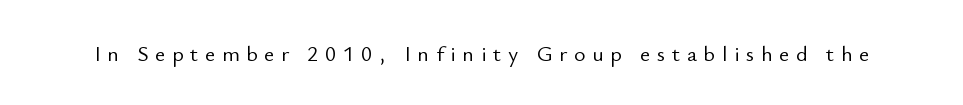
Q: Is the text bold? A: No.
Q: Is the text italic (slanted)? A: No, it is upright.
Q: Is the text underlined? A: No.
Q: Is the spacing between letters normal or unusually wide? A: Unusually wide.
